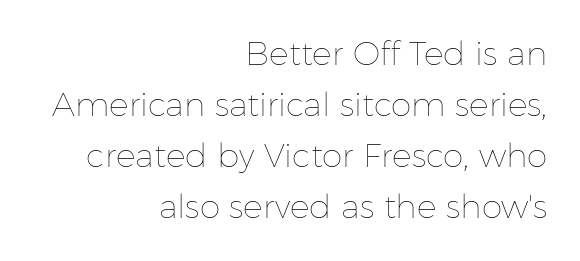
Q: Is the text bold? A: No.
Q: Is the text italic (slanted)? A: No, it is upright.
Q: Is the text underlined? A: No.
Q: How is the paragraph aligned? A: Right-aligned.
Q: Is the spacing between letters normal or unusually wide? A: Normal.
Q: Is the spacing between lines tight, normal or loose? A: Normal.
Q: Width (condensed, normal, or wide)? A: Normal.
Q: Stroke contrast? A: Low.
Q: x-height? A: Medium.
Q: Monospaced? A: No.
